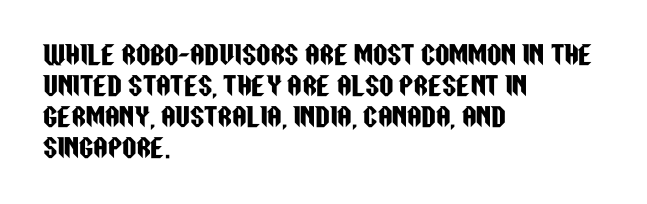
Q: Is the text italic (slanted)? A: No, it is upright.
Q: Is the text underlined? A: No.
Q: How is the paragraph aligned? A: Left-aligned.
Q: Is the spacing between letters normal or unusually wide? A: Normal.
